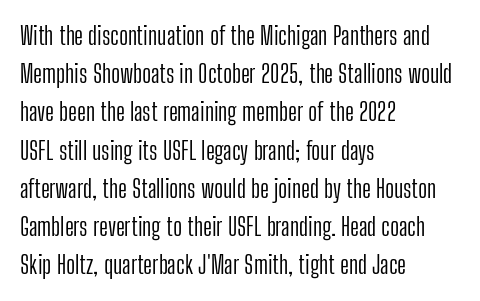
The glyphs are unaccompanied by any horizontal stroke below them. Posture: vertical. These lines keep a tight, regular rhythm from letter to letter. Interline gaps are of average width in this sample. The paragraph shown leans on its left margin.
